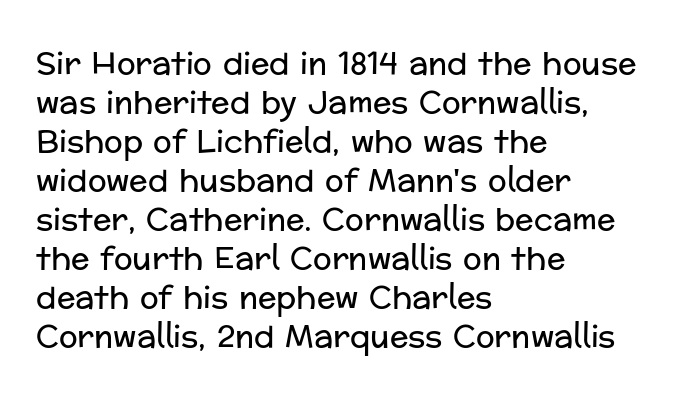
The image shows 31 px regular-weight sans-serif type, upright; set left-aligned, normal line spacing (1.26x), normal letter spacing, not underlined; low stroke contrast and a medium x-height.
